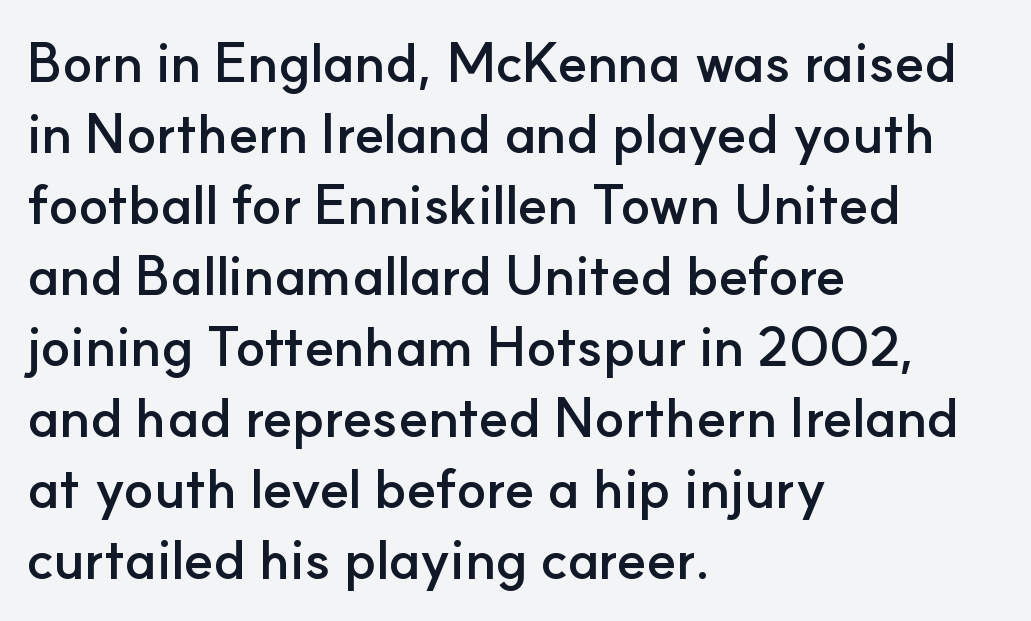
The image shows 55 px semibold sans-serif type, upright; set left-aligned, normal line spacing (1.29x), normal letter spacing, not underlined; low stroke contrast and a small x-height.
